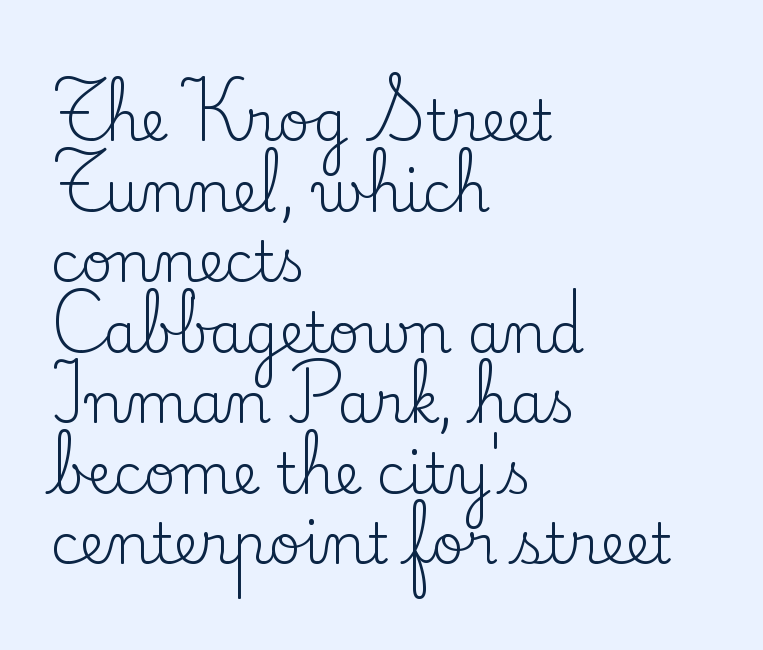
Q: Is the text bold? A: No.
Q: Is the text italic (slanted)? A: No, it is upright.
Q: Is the text underlined? A: No.
Q: How is the paragraph aligned? A: Left-aligned.
Q: Is the spacing between letters normal or unusually wide? A: Normal.
Q: Is the spacing between lines tight, normal or loose? A: Normal.
Q: Width (condensed, normal, or wide)? A: Normal.
Q: Stroke contrast? A: Low.
Q: x-height? A: Small.
Q: Monospaced? A: No.
